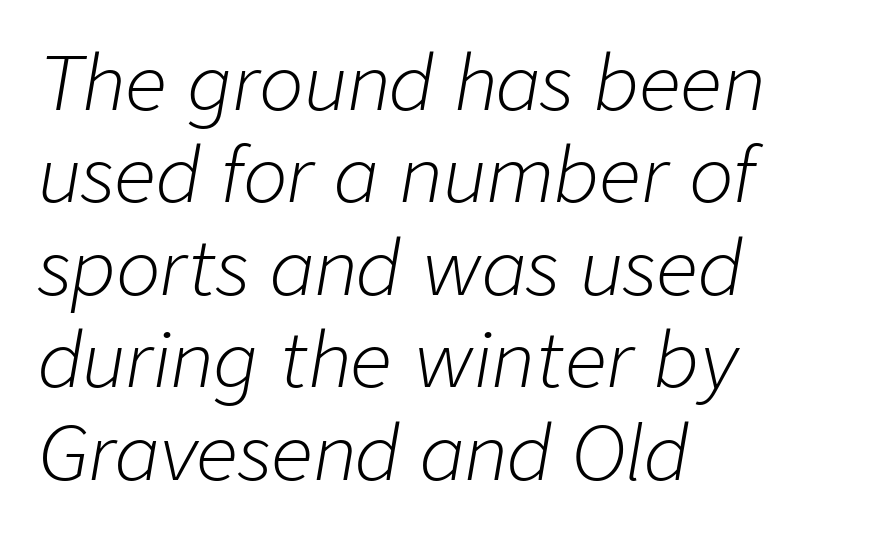
A typesetter would call this proportional, since set widths differ per character. Short and long lines alike share a common starting point at left. Does the leading feel generous? No, just average. Underline: absent. The horizontal fit of the characters is conventional and even. Looking at the ascenders, they clearly lean.
